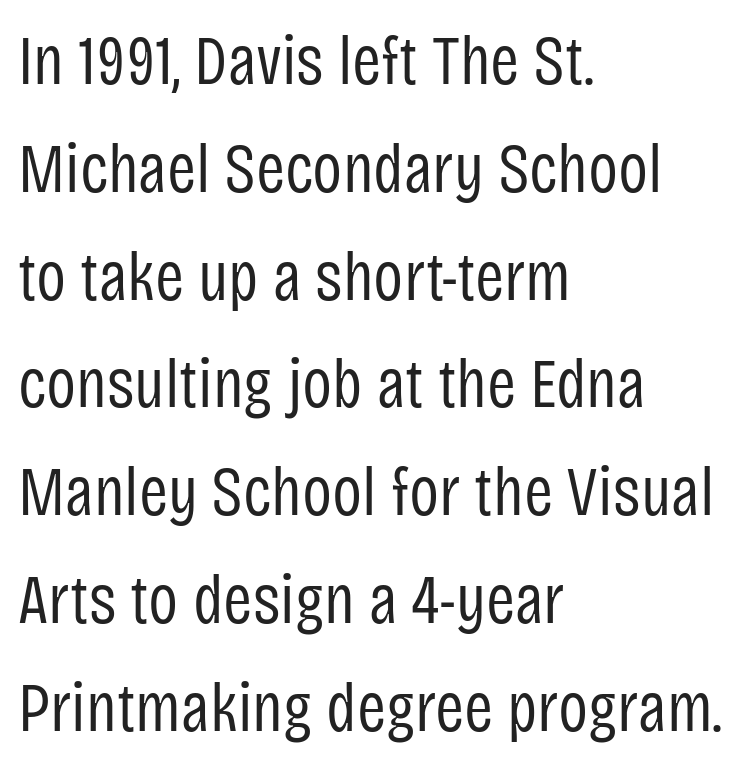
The image shows 70 px regular-weight, condensed sans-serif type, upright; set left-aligned, normal line spacing (1.54x), normal letter spacing, not underlined; low stroke contrast and a large x-height.
